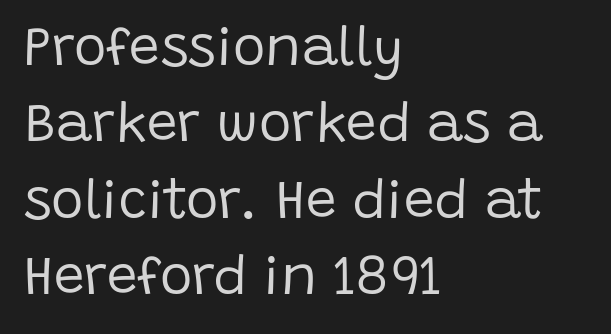
{"serif": "no", "italic": "no", "bold": "no", "weight": "regular", "width": "normal", "stroke_contrast": "low", "x_height": "large", "monospaced": "no", "underline": "no", "align": "left", "line_spacing": "normal", "line_spacing_ratio": 1.39, "letter_spacing": "normal", "letter_spacing_em": 0.0, "glyph_px": 55}
